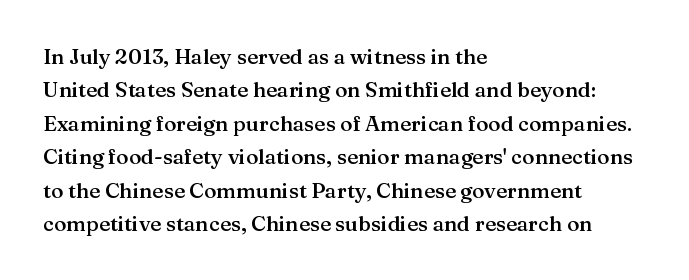
Q: Is the text bold? A: Semi-bold.
Q: Is the text italic (slanted)? A: No, it is upright.
Q: Is the text underlined? A: No.
Q: How is the paragraph aligned? A: Left-aligned.
Q: Is the spacing between letters normal or unusually wide? A: Normal.
Q: Is the spacing between lines tight, normal or loose? A: Normal.
